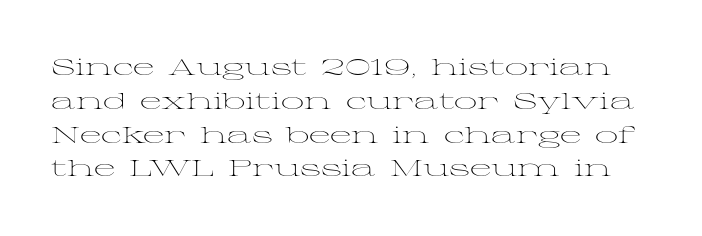
The image shows 23 px text type, upright; set normal line spacing (1.47x), normal letter spacing, not underlined.
